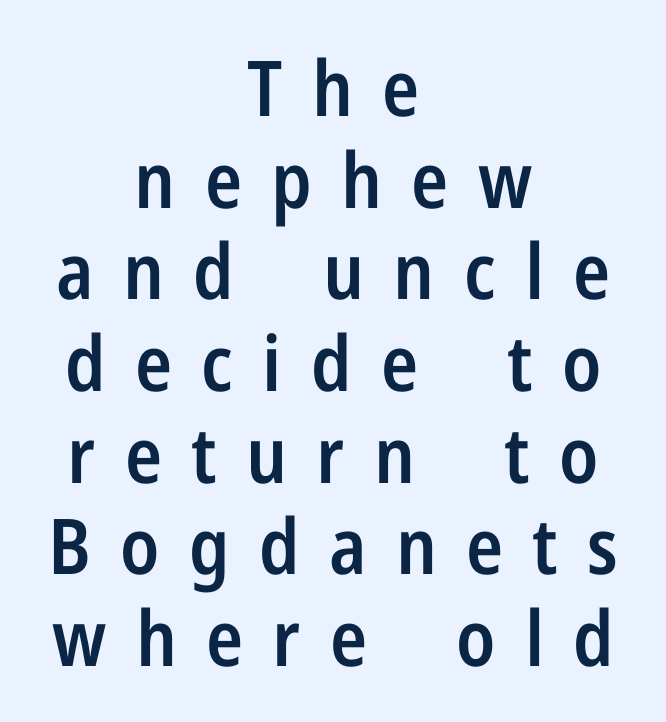
The passage shown is typeset with a sans-serif family. The space directly below the letters is spotless. This sample has the flowing, uneven cadence of proportional lettering. The font is running at a semibold setting, under full bold. This is the regular roman posture of the typeface. Notice how the passage keeps no hard edge, just a central spine.
